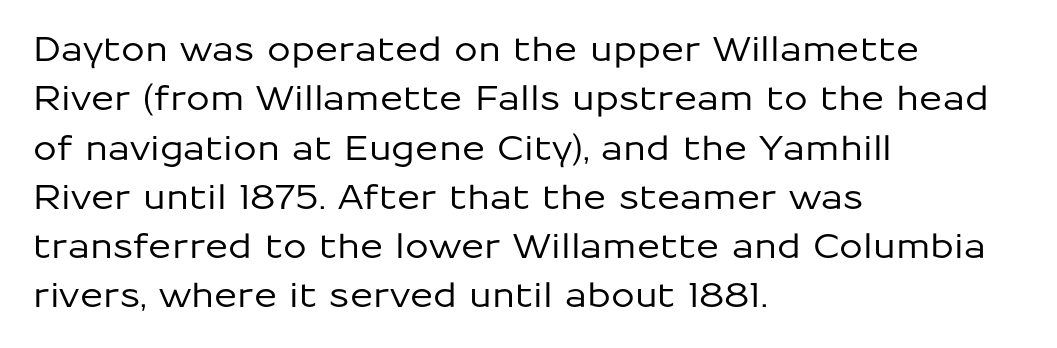
Q: Is the text italic (slanted)? A: No, it is upright.
Q: Is the typeface a serif or a sans-serif typeface? A: Sans-serif.
Q: Is the text underlined? A: No.
Q: How is the paragraph aligned? A: Left-aligned.
Q: Is the spacing between letters normal or unusually wide? A: Normal.
Q: Is the spacing between lines tight, normal or loose? A: Normal.
Q: Width (condensed, normal, or wide)? A: Normal.
Q: Stroke contrast? A: Low.
Q: x-height? A: Medium.
Q: Monospaced? A: No.
